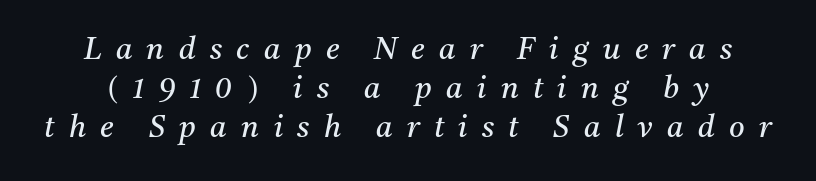
Letter spacing: wide. Does the lettering tilt? It does — this is italic. Compared with a typical body face, this is equally light or lighter still. The designer went with a serif here, giving each stem small feet.
